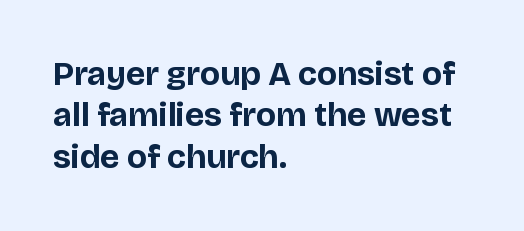
{"serif": "no", "italic": "no", "bold": "yes", "weight": "bold", "width": "normal", "stroke_contrast": "low", "x_height": "large", "monospaced": "no", "underline": "no", "align": "left", "line_spacing_ratio": 1.22, "letter_spacing": "normal", "letter_spacing_em": 0.0, "glyph_px": 34}
